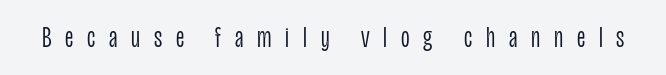
The image shows 30 px light, condensed sans-serif type, upright; set unusually wide letter spacing (+0.46 em), not underlined; low stroke contrast and a large x-height.
